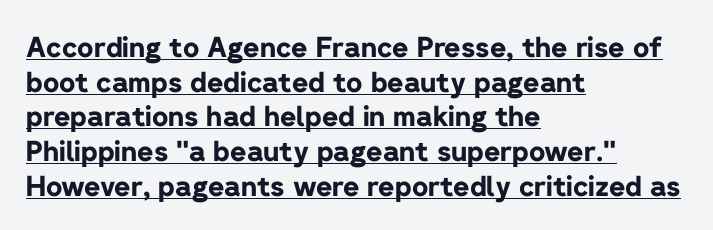
Is this a fixed-width face? No — the glyphs have proportional, varying widths. Honestly, the underline is the first thing you notice here. A student would call this left alignment; a typographer would say flush left, rag right. Students, this is bold: see how much ink each stroke carries.
